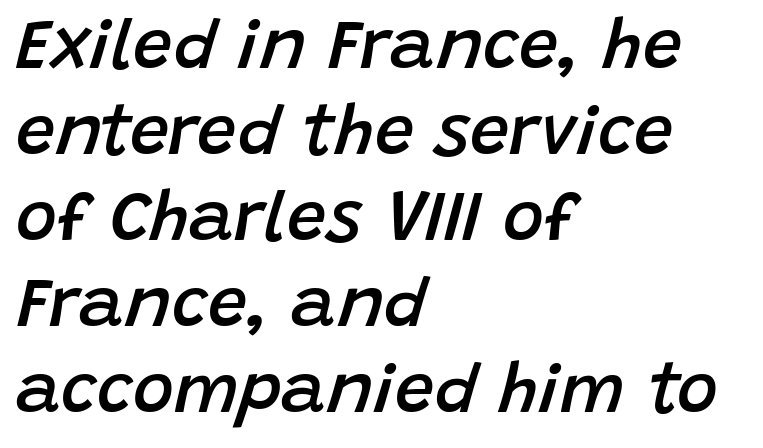
Q: Is the text bold? A: Semi-bold.
Q: Is the text italic (slanted)? A: Yes, it leans right by about 15 degrees.
Q: Is the text underlined? A: No.
Q: How is the paragraph aligned? A: Left-aligned.
Q: Is the spacing between letters normal or unusually wide? A: Normal.
Q: Width (condensed, normal, or wide)? A: Normal.
Q: Stroke contrast? A: Low.
Q: x-height? A: Large.
Q: Monospaced? A: No.
